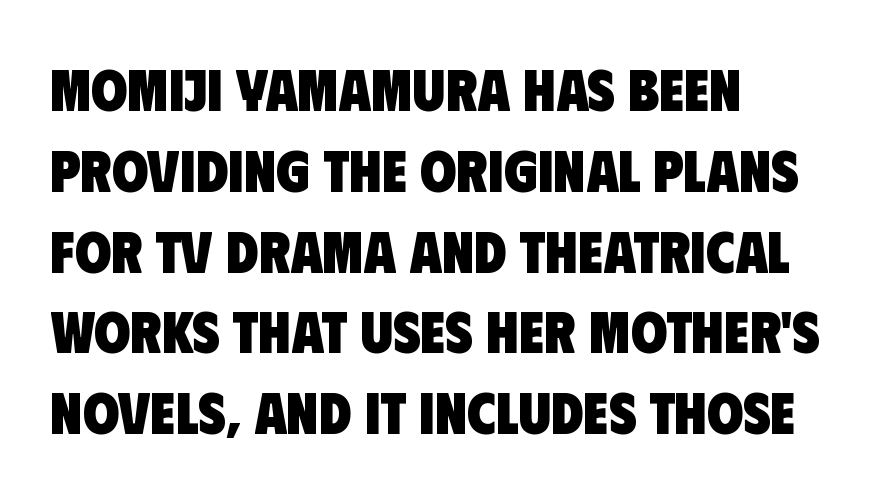
{"serif": "no", "bold": "yes", "weight": "heavy", "width": "condensed", "stroke_contrast": "low", "x_height": "large", "monospaced": "no", "underline": "no", "align": "left", "line_spacing": "normal", "line_spacing_ratio": 1.37, "letter_spacing": "normal", "letter_spacing_em": 0.0, "glyph_px": 59}
